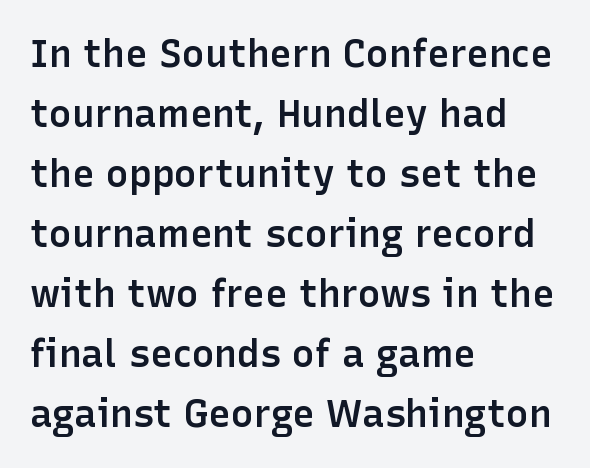
Q: Is the text bold? A: Semi-bold.
Q: Is the text italic (slanted)? A: No, it is upright.
Q: Is the typeface a serif or a sans-serif typeface? A: Sans-serif.
Q: Is the text underlined? A: No.
Q: How is the paragraph aligned? A: Left-aligned.
Q: Is the spacing between letters normal or unusually wide? A: Normal.
Q: Is the spacing between lines tight, normal or loose? A: Normal.
Q: Width (condensed, normal, or wide)? A: Normal.
Q: Stroke contrast? A: Low.
Q: x-height? A: Medium.
Q: Monospaced? A: No.
